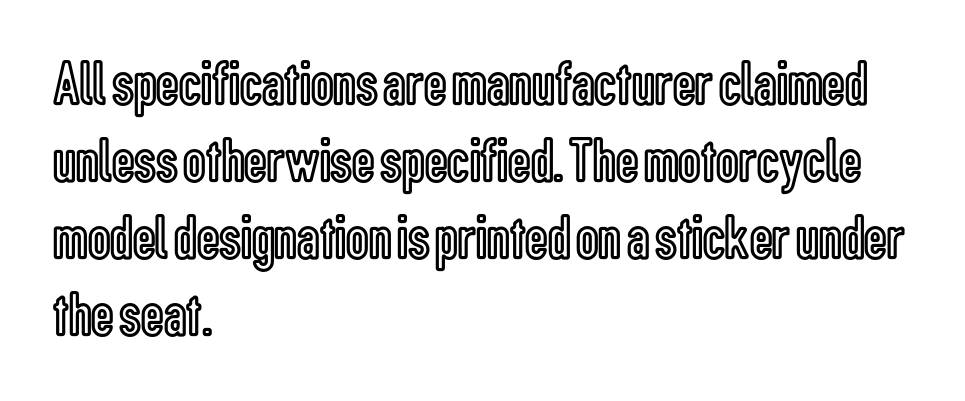
{"italic": "no", "width": "condensed", "x_height": "medium", "monospaced": "no", "underline": "no", "align": "left", "line_spacing_ratio": 1.22, "letter_spacing": "normal", "letter_spacing_em": 0.0, "glyph_px": 63}
